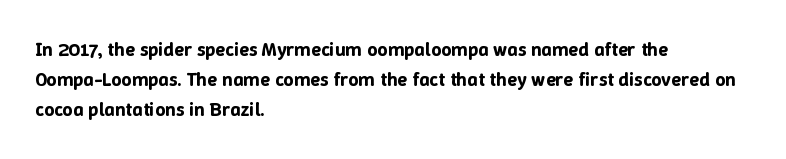
Words float on clear page, feet unadorned. Quick note: not italic, upright. Is there much room between lines? A standard amount, neither cramped nor airy. This sample is left-justified, so line endings fall wherever the words run out. Between one letter and the next there's only the usual sliver of space.
